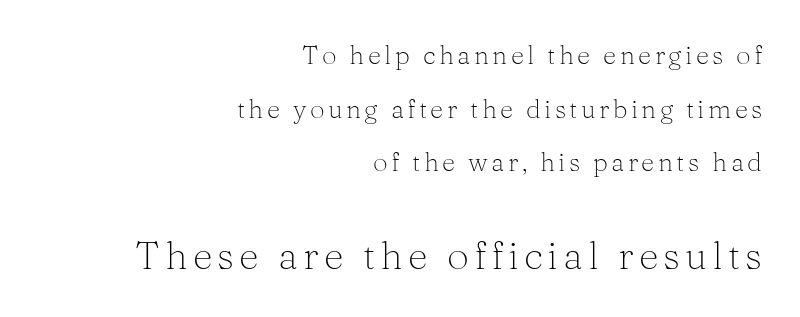
{"serif": "yes", "italic": "no", "bold": "no", "weight": "light", "width": "normal", "stroke_contrast": "medium", "x_height": "medium", "monospaced": "no", "underline": "no", "align": "right", "line_spacing": "loose", "line_spacing_ratio": 2.06, "larger_block": "second", "size_ratio": 1.5, "glyph_px": 39}
